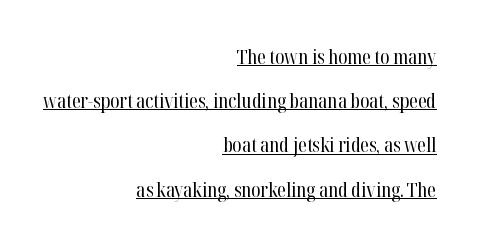
The paragraph shown leans on its right margin. Interline gaps are noticeably wide in this sample. Unlike italic type, these characters show no tilt at all. Stems here are at most as thick as an everyday book face.
